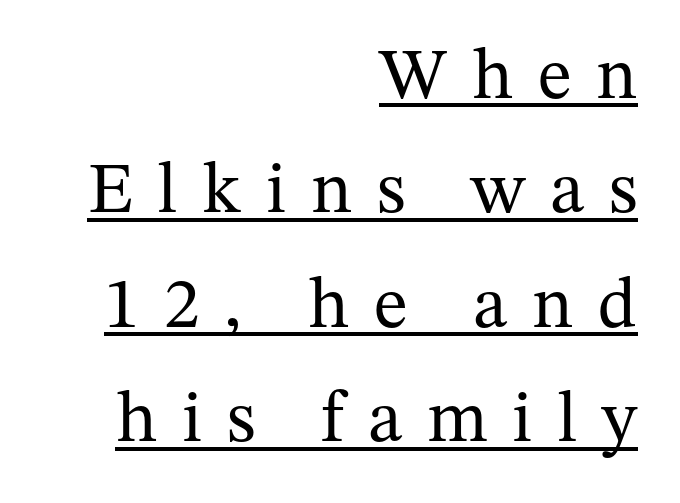
Q: Is the text bold? A: No.
Q: Is the text italic (slanted)? A: No, it is upright.
Q: Is the typeface a serif or a sans-serif typeface? A: Serif.
Q: Is the text underlined? A: Yes.
Q: How is the paragraph aligned? A: Right-aligned.
Q: Is the spacing between letters normal or unusually wide? A: Unusually wide.
Q: Is the spacing between lines tight, normal or loose? A: Normal.
Q: Width (condensed, normal, or wide)? A: Normal.
Q: Stroke contrast? A: Medium.
Q: x-height? A: Medium.
Q: Monospaced? A: No.
